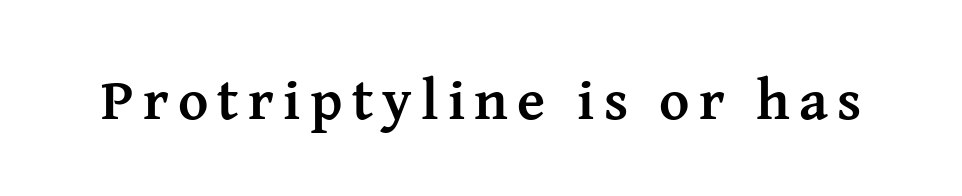
The image shows 58 px semibold serif type, upright; set not underlined; medium stroke contrast and a medium x-height.
